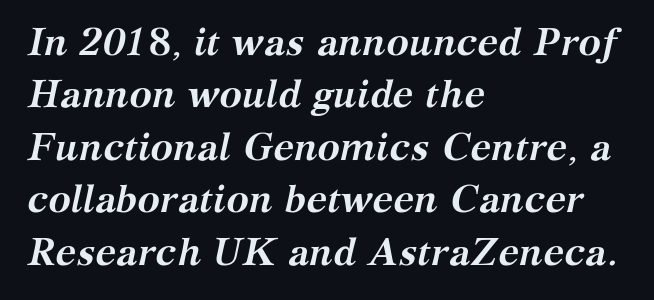
{"serif": "yes", "italic": "yes", "lean": "right", "slant_degrees": 12, "bold": "yes", "weight": "semibold", "width": "normal", "stroke_contrast": "medium", "x_height": "medium", "monospaced": "no", "underline": "no", "align": "left", "line_spacing": "normal", "line_spacing_ratio": 1.38, "letter_spacing": "normal", "letter_spacing_em": 0.0, "glyph_px": 38}
